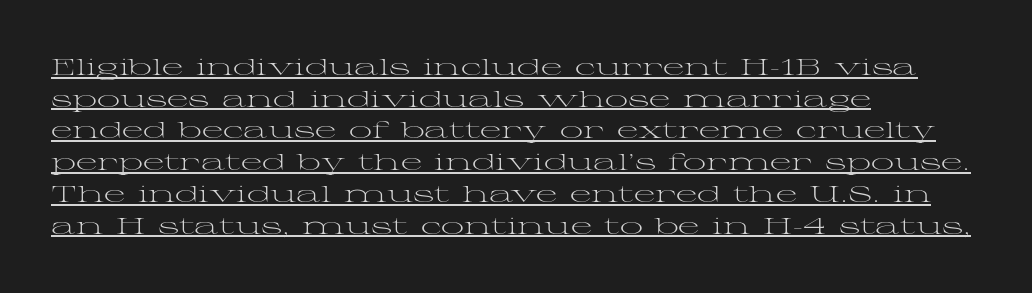
The image shows 23 px text type, upright; set left-aligned, normal line spacing (1.38x), normal letter spacing, underlined.
